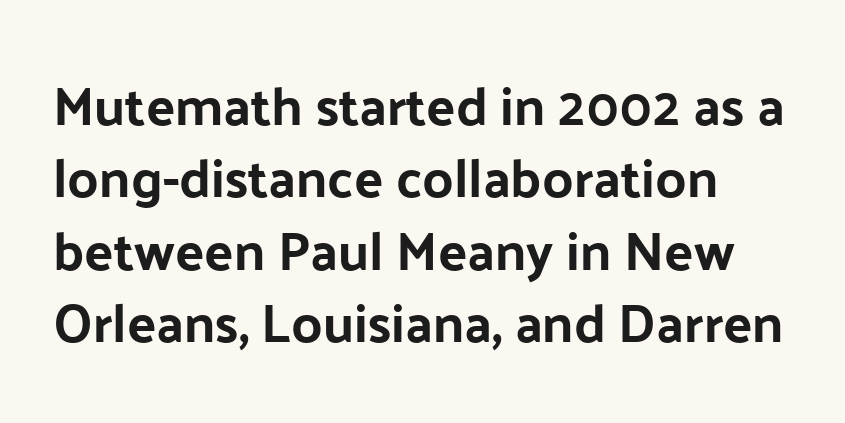
Q: Is the text italic (slanted)? A: No, it is upright.
Q: Is the typeface a serif or a sans-serif typeface? A: Sans-serif.
Q: Is the text underlined? A: No.
Q: How is the paragraph aligned? A: Left-aligned.
Q: Is the spacing between letters normal or unusually wide? A: Normal.
Q: Is the spacing between lines tight, normal or loose? A: Normal.
Q: Width (condensed, normal, or wide)? A: Normal.
Q: Stroke contrast? A: Low.
Q: x-height? A: Medium.
Q: Monospaced? A: No.
